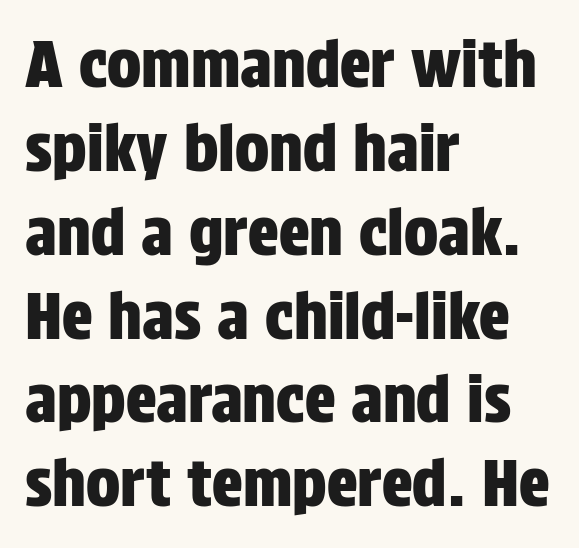
Q: Is the text italic (slanted)? A: No, it is upright.
Q: Is the typeface a serif or a sans-serif typeface? A: Sans-serif.
Q: Is the text underlined? A: No.
Q: How is the paragraph aligned? A: Left-aligned.
Q: Is the spacing between letters normal or unusually wide? A: Normal.
Q: Is the spacing between lines tight, normal or loose? A: Normal.
Q: Width (condensed, normal, or wide)? A: Condensed.
Q: Stroke contrast? A: Low.
Q: x-height? A: Large.
Q: Monospaced? A: No.
